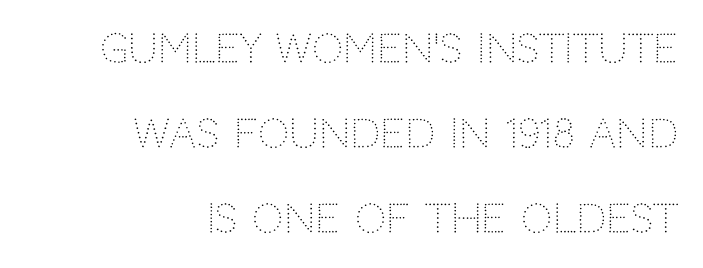
Stems and bowls with no extra thickness — not bold. Character widths vary here, with narrow letters taking less room than wide ones. Stroke terminals: plain, sans-serif. The paragraph shown leans on its right margin. Glance below the letters and you will spot only blank space. The typography opts for an upright posture over an oblique one.
